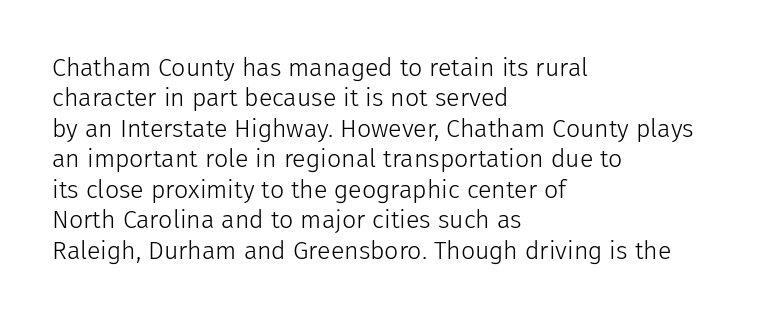
{"italic": "no", "bold": "no", "underline": "no", "align": "left", "line_spacing_ratio": 1.22, "letter_spacing": "normal", "letter_spacing_em": 0.0, "glyph_px": 25}
